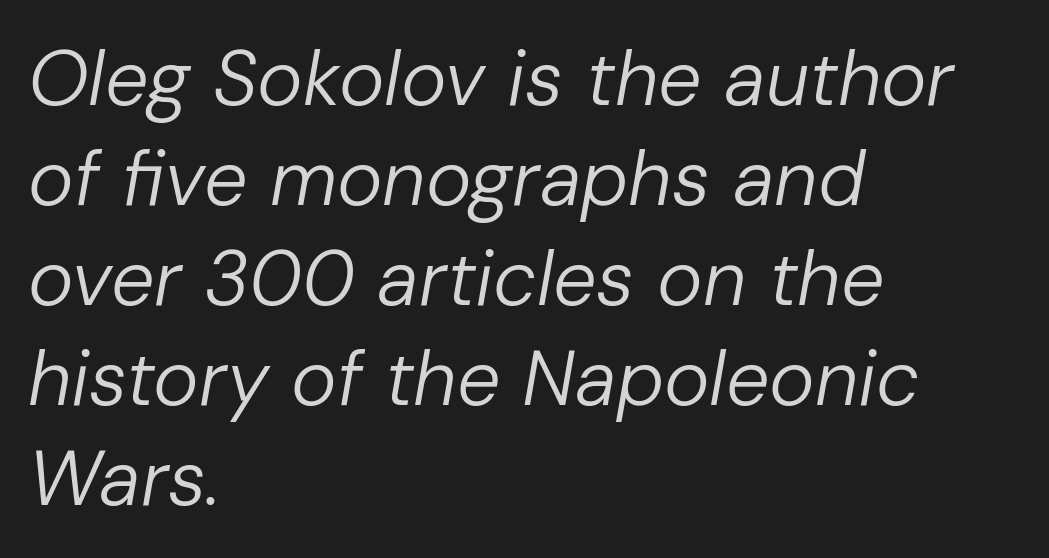
{"italic": "yes", "lean": "right", "slant_degrees": 10, "bold": "no", "weight": "regular", "width": "normal", "stroke_contrast": "low", "x_height": "medium", "monospaced": "no", "underline": "no", "align": "left", "line_spacing": "normal", "line_spacing_ratio": 1.3, "letter_spacing": "normal", "letter_spacing_em": 0.0, "glyph_px": 77}
